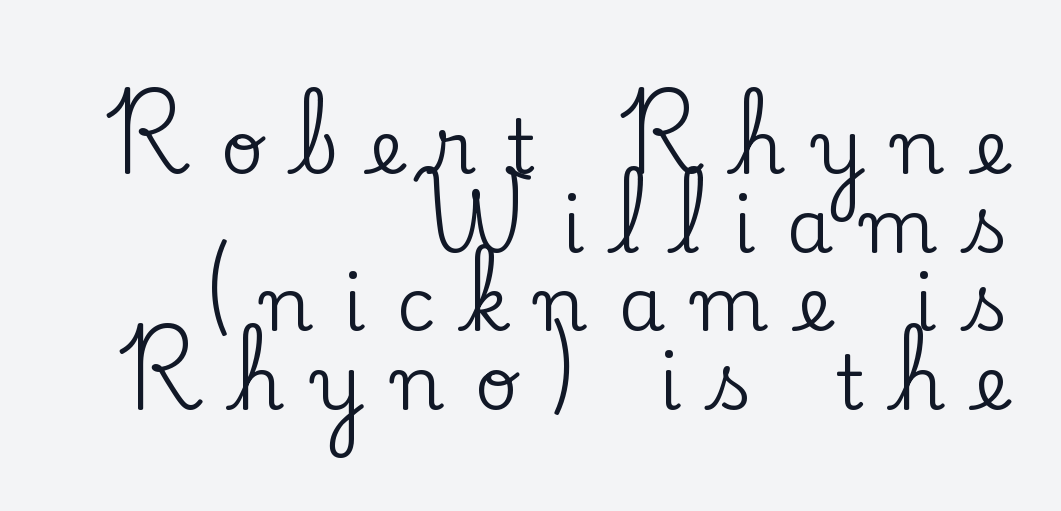
Tightly led — the rows are bunched. Each letter keeps its own natural width here, so spacing adapts to shape. The gaps between neighbouring characters are conspicuously large. Is this a sans? No — the strokes have serifs.
